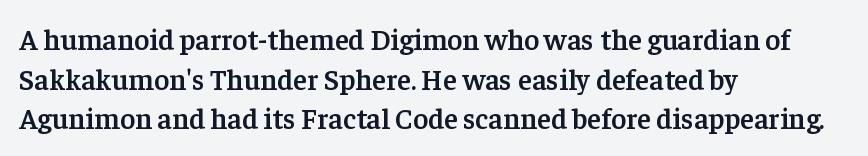
Spacing verdict: proportional, widths tailored to each character. Small tapered or slab feet sit at the stroke ends, so this counts as serif. The passage shown is semibold, sitting just below true bold. The line texture is even and compact thanks to regular tracking. Is there much room between lines? A standard amount, neither cramped nor airy.
